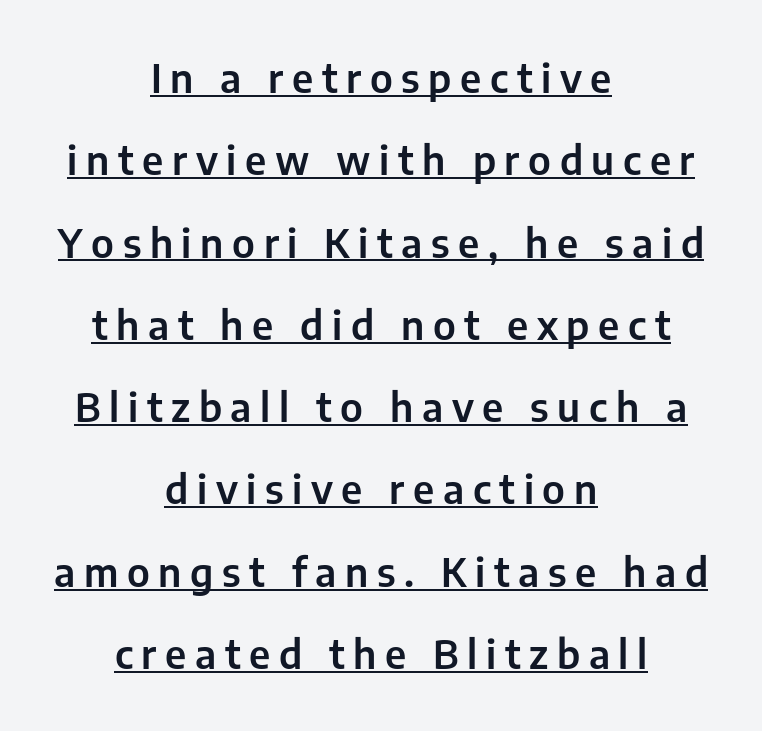
The lettering stays uniformly vertical, giving the passage a roman look. Widely set lines give the paragraph a tall, airy silhouette. The letters are spread apart with noticeably loose tracking. The lines in this sample share a center point and differ in where they start and stop. Underlining? Definitely there. Each letter's strokes conclude bluntly, with no projecting serifs.
